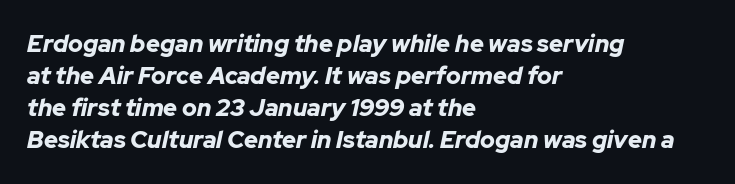
The image shows 24 px bold type, italic (leaning right); set left-aligned, normal line spacing (1.34x), normal letter spacing, not underlined.
